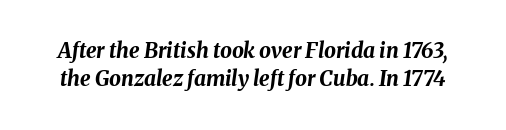
{"italic": "yes", "lean": "right", "slant_degrees": 8, "bold": "yes", "underline": "no", "line_spacing": "normal", "line_spacing_ratio": 1.34, "letter_spacing": "normal", "letter_spacing_em": 0.0, "glyph_px": 21}
